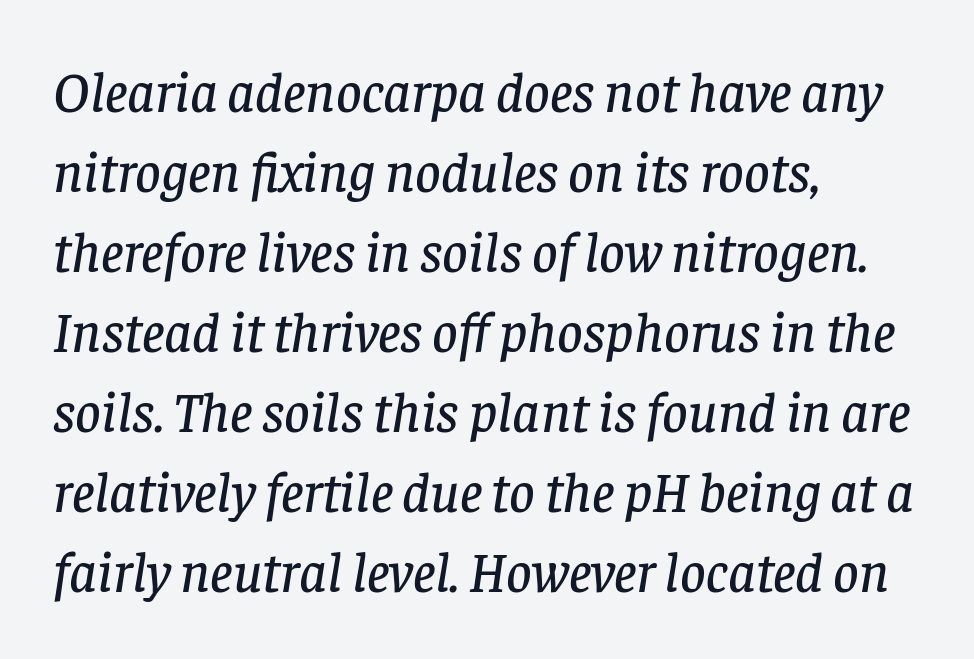
The image shows 56 px serif type, italic (leaning right); set left-aligned, normal line spacing (1.43x), normal letter spacing, not underlined; low stroke contrast and a large x-height.
